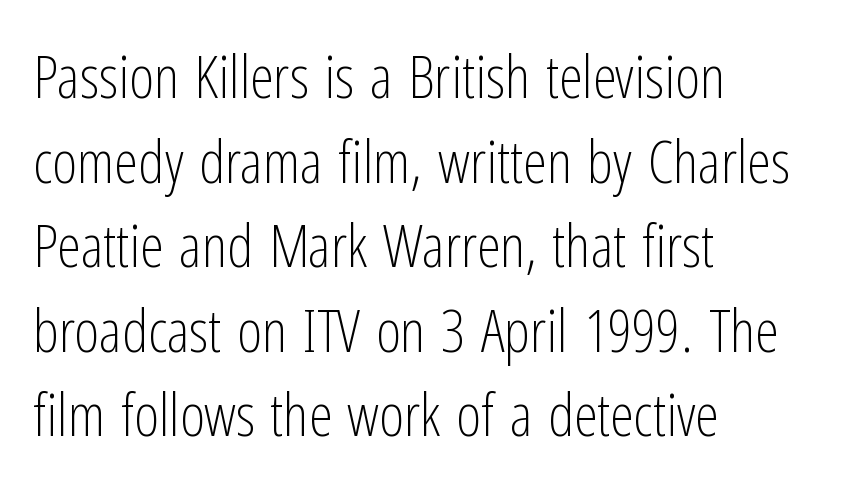
{"serif": "no", "italic": "no", "bold": "no", "weight": "light", "width": "condensed", "stroke_contrast": "low", "x_height": "medium", "monospaced": "no", "underline": "no", "align": "left", "line_spacing": "normal", "line_spacing_ratio": 1.41, "letter_spacing": "normal", "letter_spacing_em": 0.0, "glyph_px": 60}
